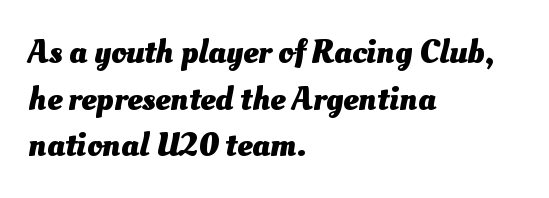
{"bold": "yes", "weight": "heavy", "width": "normal", "stroke_contrast": "medium", "x_height": "small", "monospaced": "no", "underline": "no", "align": "left", "line_spacing": "normal", "line_spacing_ratio": 1.37, "letter_spacing": "normal", "letter_spacing_em": 0.0, "glyph_px": 34}
